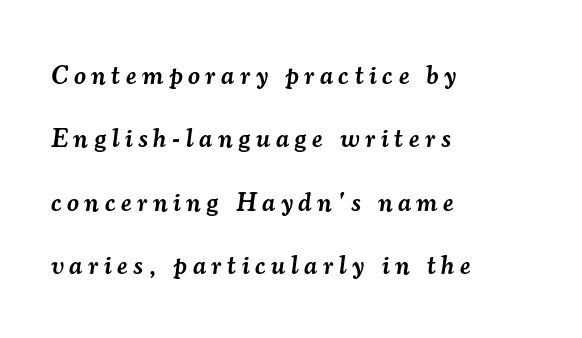
Each glyph is drawn with semibold strokes, heavier than normal yet not fully bold. Words appear elongated and porous because spacing is wide. Line spacing here is loose. Bare-footed words on every line.
